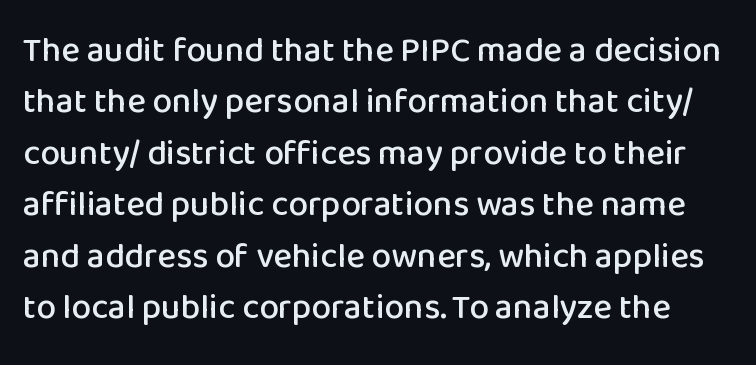
Q: Is the text italic (slanted)? A: No, it is upright.
Q: Is the typeface a serif or a sans-serif typeface? A: Sans-serif.
Q: Is the text underlined? A: No.
Q: Is the spacing between letters normal or unusually wide? A: Normal.
Q: Is the spacing between lines tight, normal or loose? A: Normal.
Q: Width (condensed, normal, or wide)? A: Normal.
Q: Stroke contrast? A: Low.
Q: x-height? A: Medium.
Q: Monospaced? A: No.
